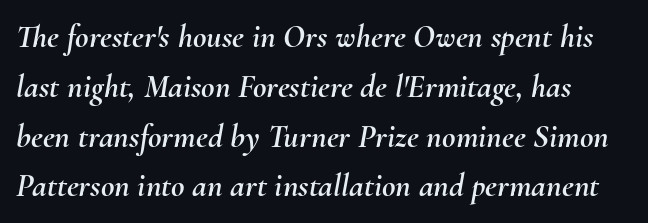
The image shows 33 px text type, italic (leaning right); set normal line spacing (1.51x), normal letter spacing, not underlined; medium stroke contrast and a small x-height.
